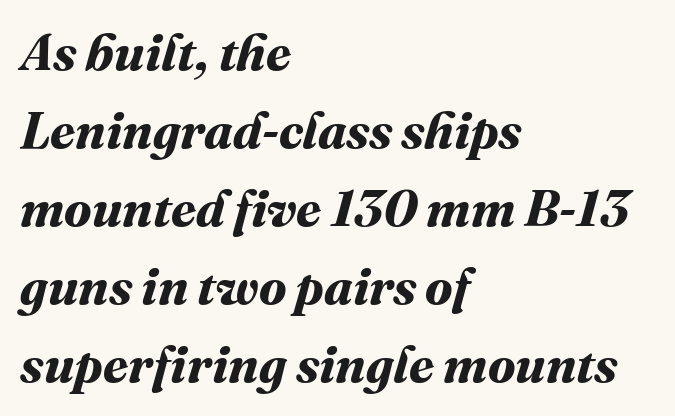
{"bold": "yes", "weight": "bold", "width": "normal", "stroke_contrast": "medium", "x_height": "medium", "monospaced": "no", "underline": "no", "align": "left", "line_spacing": "normal", "line_spacing_ratio": 1.53, "letter_spacing": "normal", "letter_spacing_em": 0.0, "glyph_px": 51}
